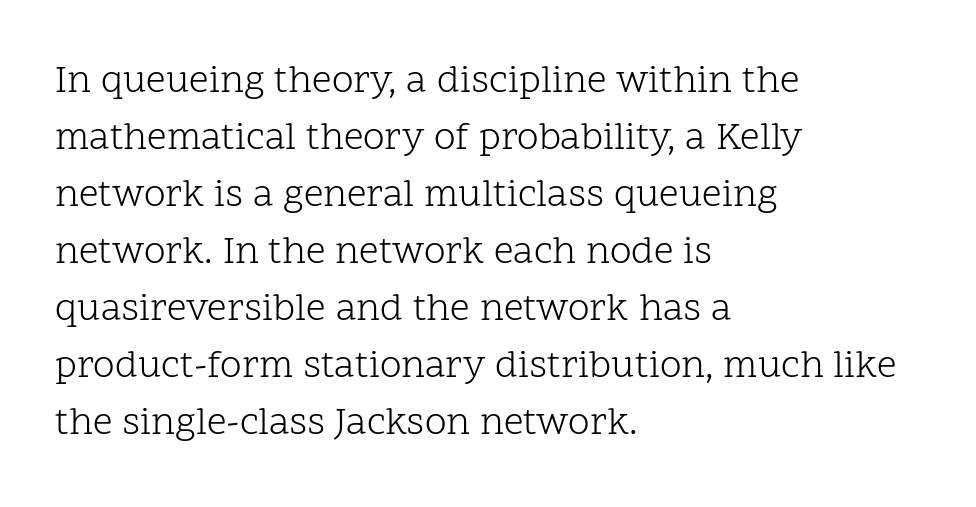
The image shows 39 px light serif type, upright; set left-aligned, normal line spacing (1.46x), normal letter spacing, not underlined; low stroke contrast and a medium x-height.
